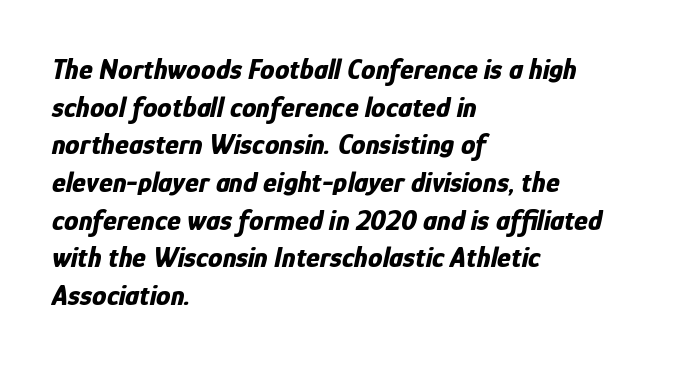
Q: Is the text bold? A: Yes.
Q: Is the text italic (slanted)? A: Yes, it leans right by about 12 degrees.
Q: Is the text underlined? A: No.
Q: How is the paragraph aligned? A: Left-aligned.
Q: Is the spacing between letters normal or unusually wide? A: Normal.
Q: Is the spacing between lines tight, normal or loose? A: Normal.
Q: Width (condensed, normal, or wide)? A: Condensed.
Q: Stroke contrast? A: Low.
Q: x-height? A: Medium.
Q: Monospaced? A: No.
